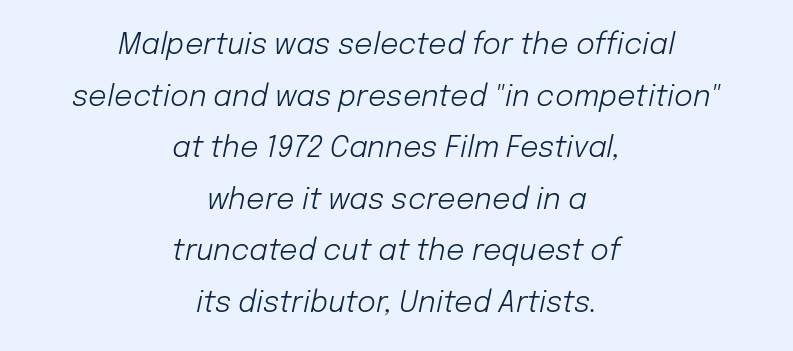
Q: Is the text bold? A: No.
Q: Is the text italic (slanted)? A: Yes, it leans right by about 12 degrees.
Q: Is the text underlined? A: No.
Q: How is the paragraph aligned? A: Centered.
Q: Is the spacing between letters normal or unusually wide? A: Normal.
Q: Width (condensed, normal, or wide)? A: Normal.
Q: Stroke contrast? A: Low.
Q: x-height? A: Medium.
Q: Monospaced? A: No.
